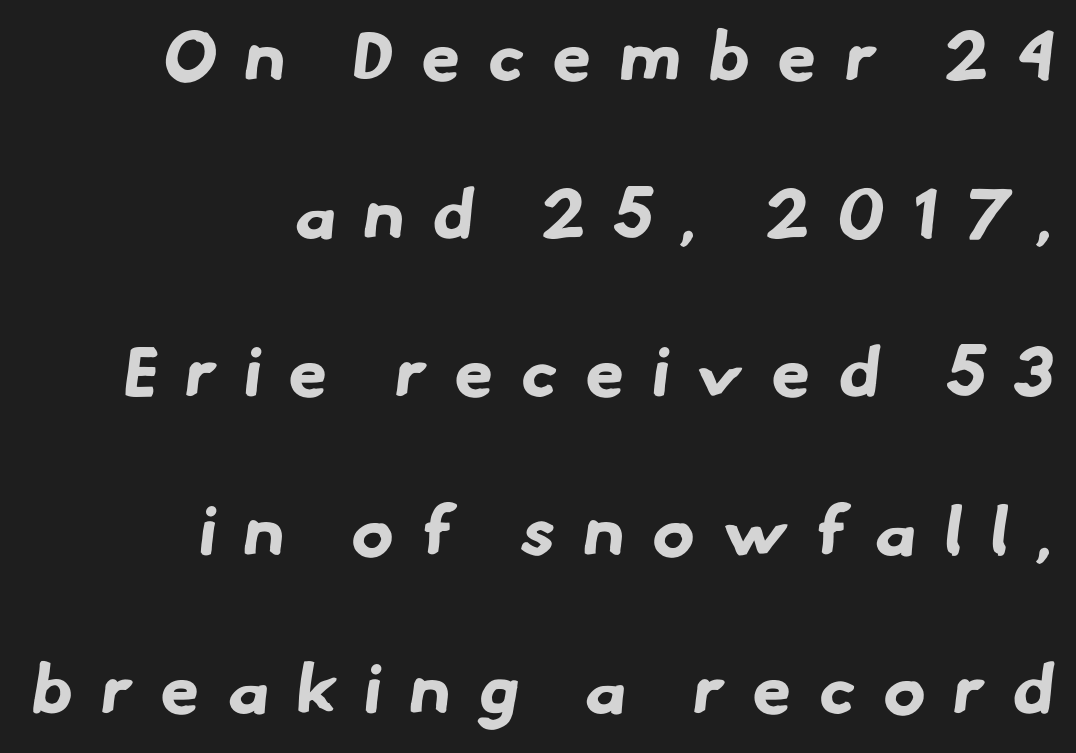
{"serif": "no", "bold": "yes", "weight": "bold", "width": "normal", "stroke_contrast": "low", "x_height": "small", "monospaced": "no", "underline": "no", "align": "right", "line_spacing": "loose", "line_spacing_ratio": 2.26, "letter_spacing": "wide", "letter_spacing_em": 0.4, "glyph_px": 70}
